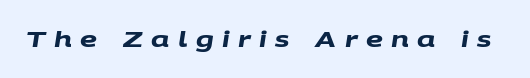
The image shows 21 px bold type; set unusually wide letter spacing (+0.4 em), not underlined.
